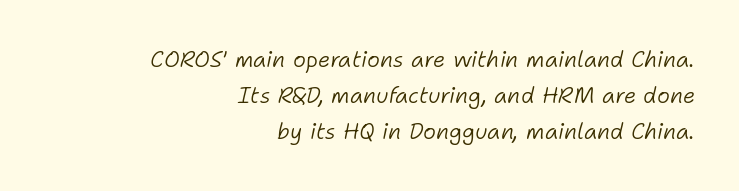
Unmarked baselines from the first word to the last. Which margin do the lines hug? The right one — the left edge is uneven. A light-to-regular cut is what we see here. Designer's note — italics engaged.
